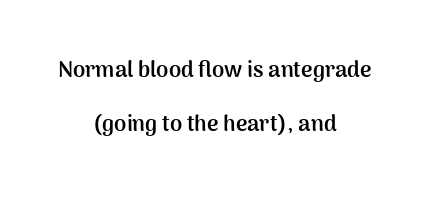
{"italic": "no", "bold": "yes", "underline": "no", "align": "center", "line_spacing": "loose", "line_spacing_ratio": 2.44, "letter_spacing": "normal", "letter_spacing_em": 0.0, "glyph_px": 22}
